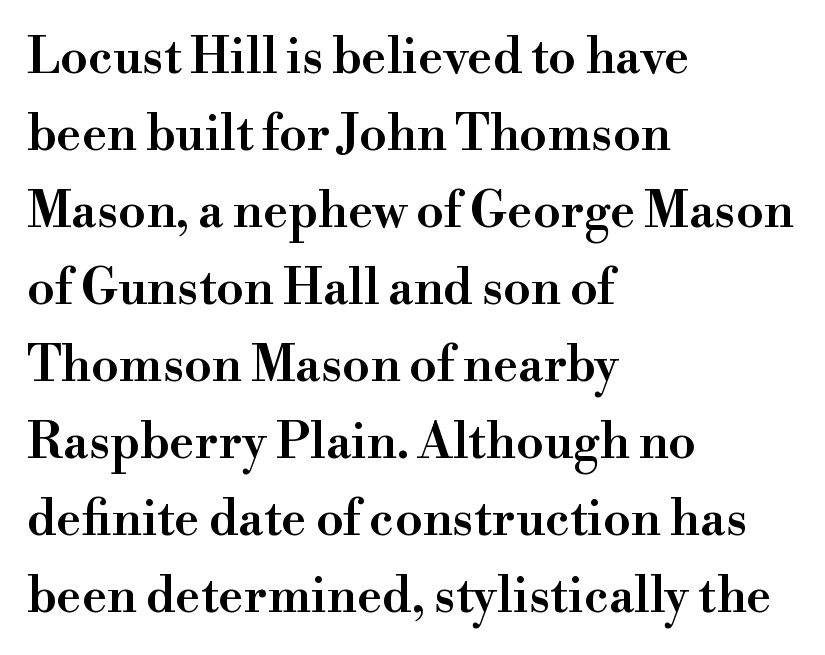
The designer left line spacing at the default. The passage shown has conventional tracking throughout. The designer went with a serif here, giving each stem small feet. Is there any slant? The stems are plumb.
